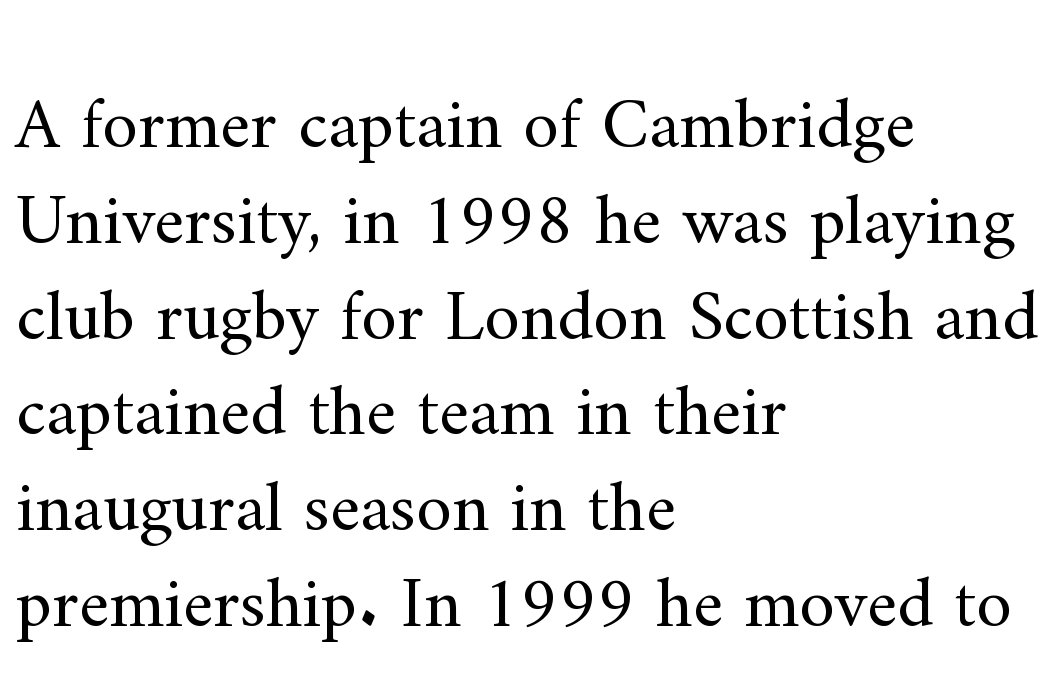
The image shows 72 px regular-weight serif type, upright; set left-aligned, normal line spacing (1.33x), normal letter spacing, not underlined; medium stroke contrast and a small x-height.
